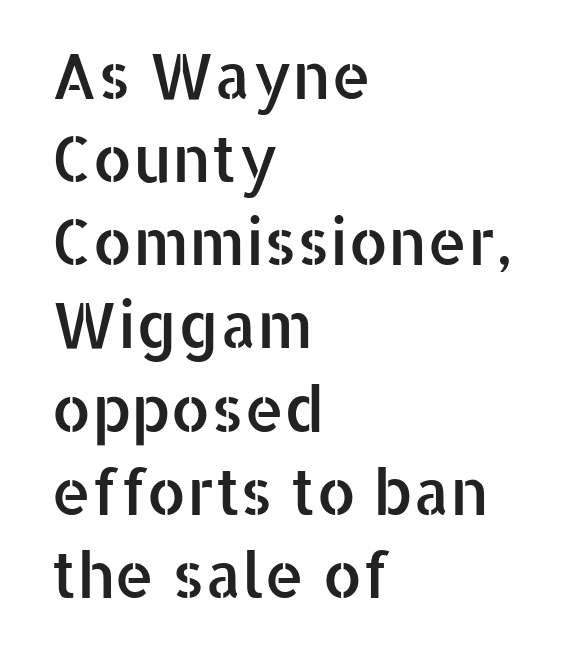
Q: Is the text italic (slanted)? A: No, it is upright.
Q: Is the typeface a serif or a sans-serif typeface? A: Sans-serif.
Q: Is the text underlined? A: No.
Q: How is the paragraph aligned? A: Left-aligned.
Q: Is the spacing between letters normal or unusually wide? A: Normal.
Q: Is the spacing between lines tight, normal or loose? A: Normal.
Q: Width (condensed, normal, or wide)? A: Normal.
Q: Stroke contrast? A: Low.
Q: x-height? A: Medium.
Q: Monospaced? A: No.
